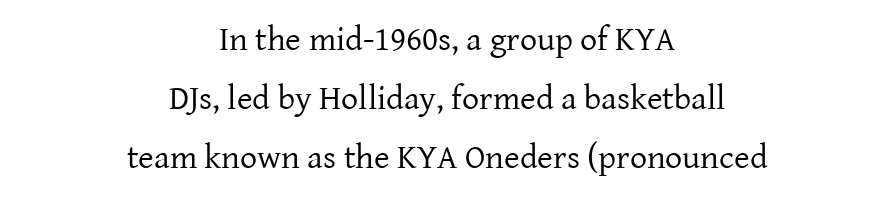
The image shows 34 px regular-weight serif type, upright; set centered, line spacing 1.73x, normal letter spacing, not underlined; low stroke contrast and a medium x-height.
